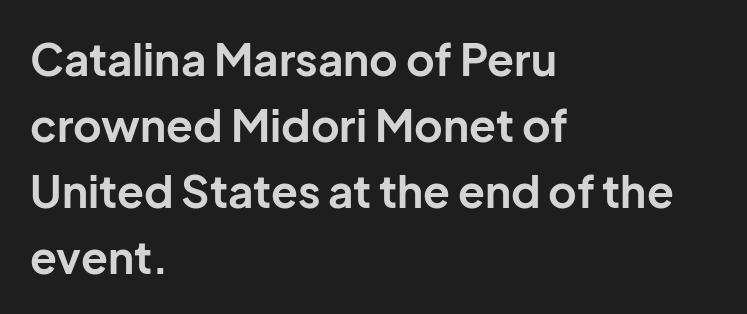
Heavy, bold letterforms. The passage shown has conventional tracking throughout. Quick note: not italic, upright. Is there much room between lines? A standard amount, neither cramped nor airy. If you drew a ruler down the left edge, every line would touch it. The rendering uses natural spacing where letterforms have individual widths.
